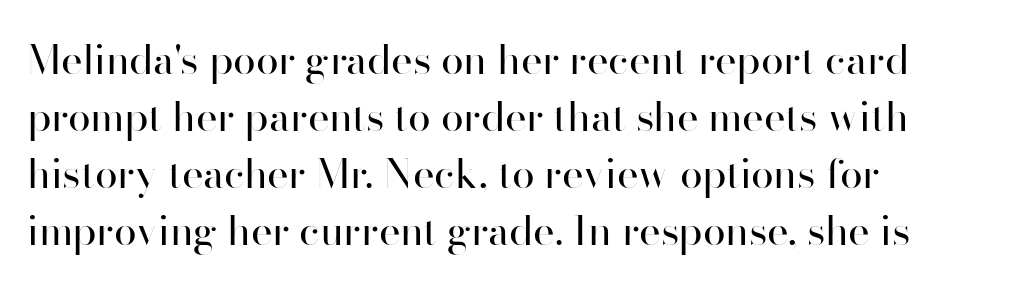
{"serif": "no", "italic": "no", "bold": "no", "weight": "regular", "width": "normal", "stroke_contrast": "high", "x_height": "small", "monospaced": "no", "underline": "no", "align": "left", "line_spacing": "normal", "line_spacing_ratio": 1.39, "letter_spacing": "normal", "letter_spacing_em": 0.0, "glyph_px": 41}
